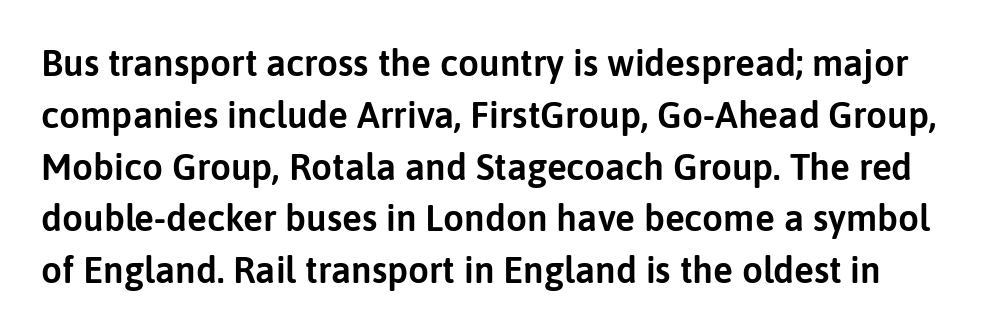
Q: Is the text italic (slanted)? A: No, it is upright.
Q: Is the typeface a serif or a sans-serif typeface? A: Sans-serif.
Q: Is the text underlined? A: No.
Q: Is the spacing between letters normal or unusually wide? A: Normal.
Q: Is the spacing between lines tight, normal or loose? A: Normal.
Q: Width (condensed, normal, or wide)? A: Normal.
Q: Stroke contrast? A: Low.
Q: x-height? A: Medium.
Q: Monospaced? A: No.
